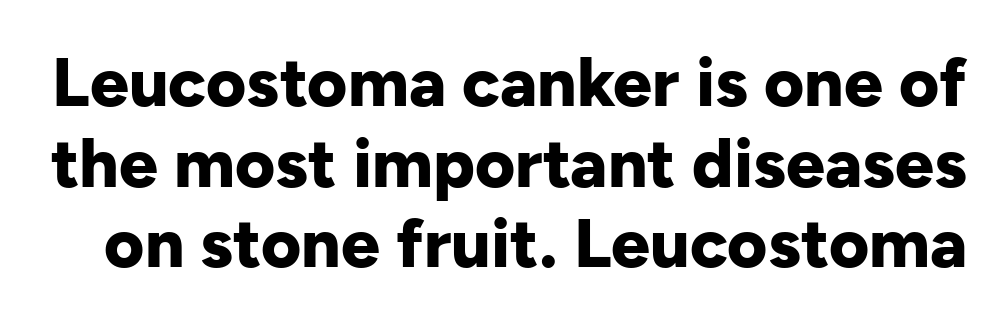
{"serif": "no", "italic": "no", "bold": "yes", "weight": "bold", "width": "normal", "stroke_contrast": "low", "x_height": "medium", "monospaced": "no", "underline": "no", "line_spacing_ratio": 1.17, "letter_spacing": "normal", "letter_spacing_em": 0.0, "glyph_px": 69}
